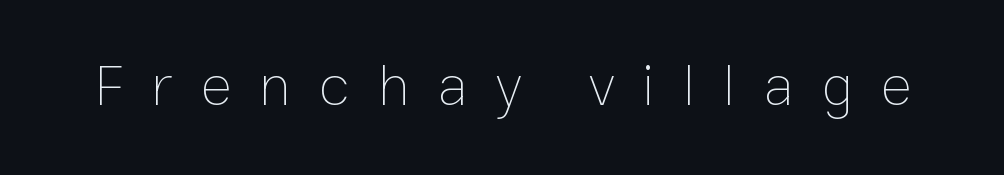
{"italic": "no", "bold": "no", "weight": "thin", "width": "normal", "stroke_contrast": "low", "x_height": "medium", "monospaced": "no", "underline": "no", "letter_spacing": "wide", "letter_spacing_em": 0.47, "glyph_px": 59}
